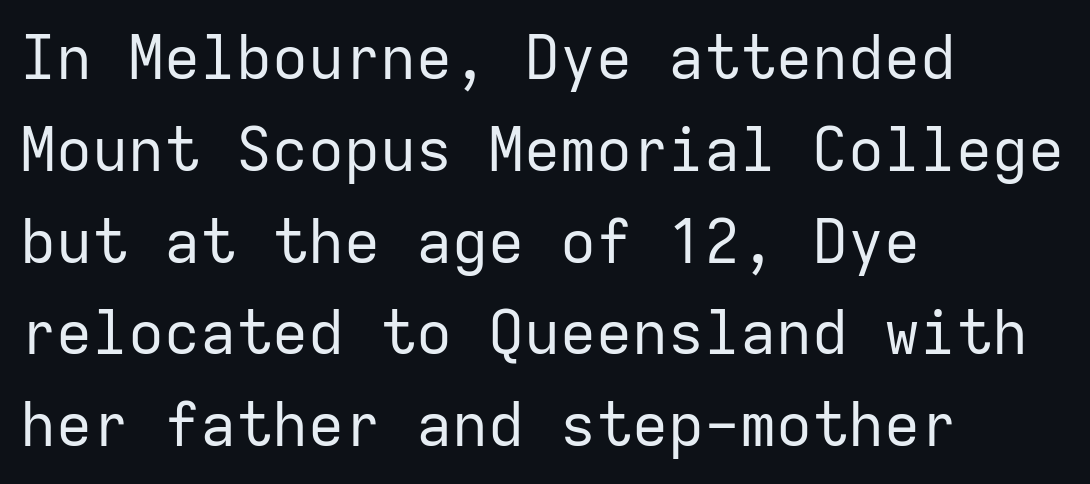
{"serif": "no", "italic": "no", "bold": "no", "weight": "regular", "width": "normal", "stroke_contrast": "low", "x_height": "medium", "monospaced": "yes", "underline": "no", "align": "left", "line_spacing": "normal", "line_spacing_ratio": 1.53, "letter_spacing": "normal", "letter_spacing_em": 0.0, "glyph_px": 60}
